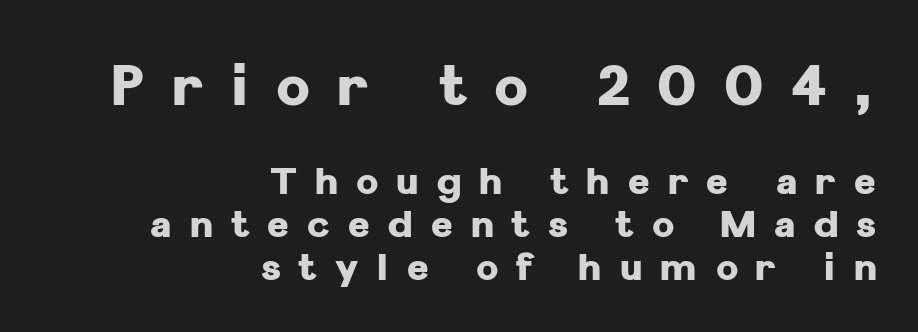
The image shows 56 px heavy sans-serif type, upright; set right-aligned, line spacing 1.16x, unusually wide letter spacing (+0.49 em), not underlined; the first (top) block is 1.51x larger; low stroke contrast and a medium x-height.
